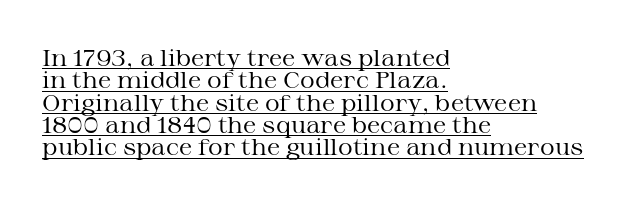
{"italic": "no", "bold": "no", "underline": "yes", "align": "left", "line_spacing": "tight", "line_spacing_ratio": 0.97, "letter_spacing": "normal", "letter_spacing_em": 0.0, "glyph_px": 23}
